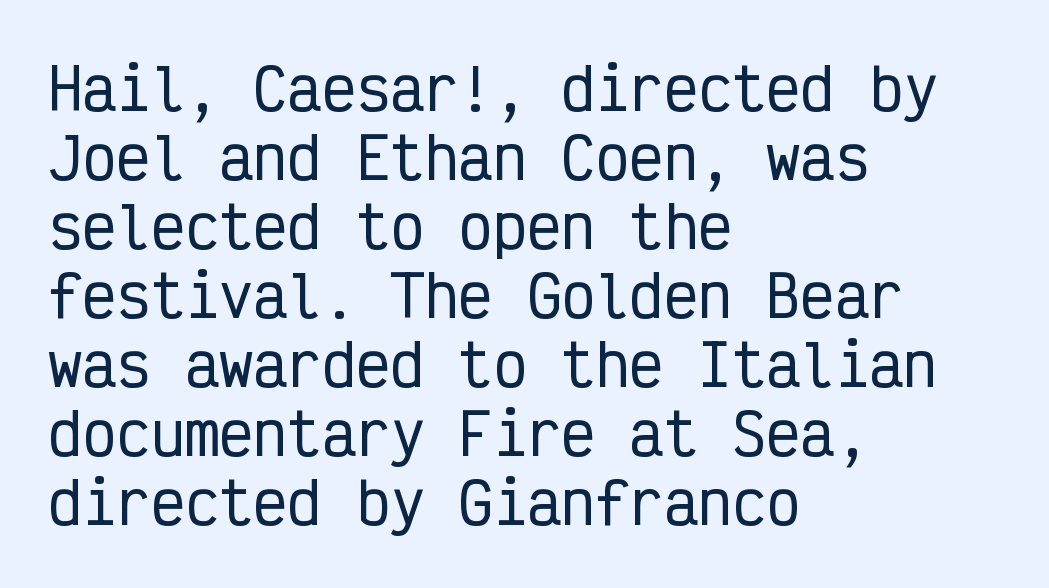
This sample uses an upright cut, with every glyph sitting square on the baseline. Type without underlining. Are there feet on the stems? There aren't — it's a sans. A typesetter would call this zero additional tracking. The text block is weighted toward the left margin, trailing off unevenly rightward.
